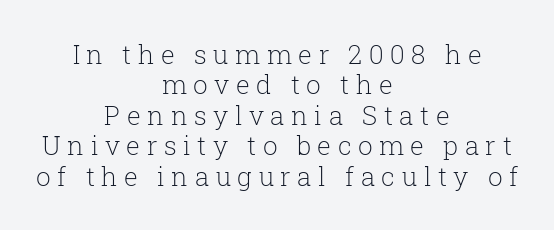
{"italic": "no", "bold": "no", "underline": "no", "align": "center", "line_spacing_ratio": 1.17, "letter_spacing": "wide", "letter_spacing_em": 0.25, "glyph_px": 26}
